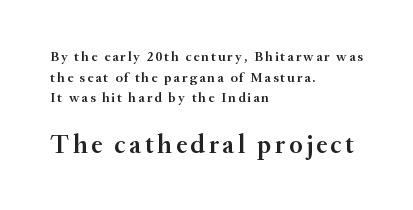
The passage is arranged the way most books set body copy — flush left. The space beneath each line is pristine and unruled. These lines sit exactly where default settings would place them. Posture: vertical.
